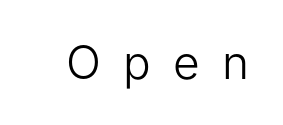
Q: Is the text bold? A: No.
Q: Is the text italic (slanted)? A: No, it is upright.
Q: Is the typeface a serif or a sans-serif typeface? A: Sans-serif.
Q: Is the text underlined? A: No.
Q: Is the spacing between letters normal or unusually wide? A: Unusually wide.
Q: Width (condensed, normal, or wide)? A: Normal.
Q: Stroke contrast? A: Low.
Q: x-height? A: Medium.
Q: Monospaced? A: No.
